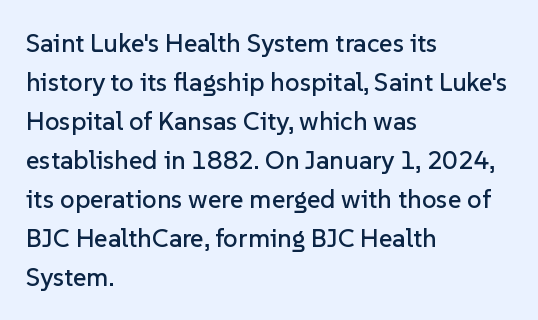
The image shows 26 px text type, upright; set left-aligned, normal line spacing (1.5x), normal letter spacing, not underlined.
